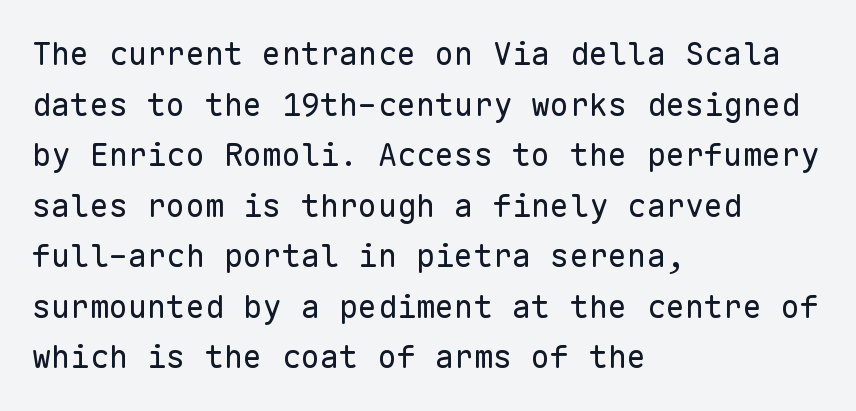
{"serif": "no", "italic": "no", "bold": "no", "weight": "regular", "width": "normal", "stroke_contrast": "low", "x_height": "medium", "monospaced": "yes", "underline": "no", "align": "left", "line_spacing": "normal", "line_spacing_ratio": 1.58, "letter_spacing": "normal", "letter_spacing_em": 0.0, "glyph_px": 32}
